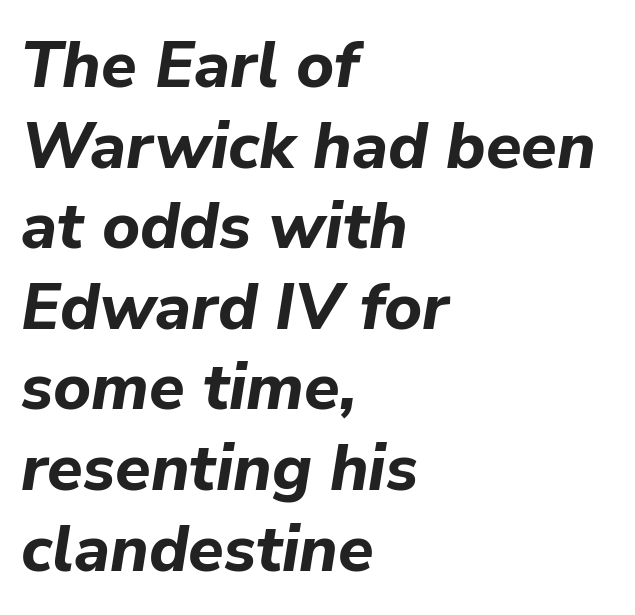
Q: Is the text bold? A: Yes.
Q: Is the text italic (slanted)? A: Yes, it leans right by about 9 degrees.
Q: Is the text underlined? A: No.
Q: How is the paragraph aligned? A: Left-aligned.
Q: Is the spacing between letters normal or unusually wide? A: Normal.
Q: Width (condensed, normal, or wide)? A: Normal.
Q: Stroke contrast? A: Low.
Q: x-height? A: Medium.
Q: Monospaced? A: No.
